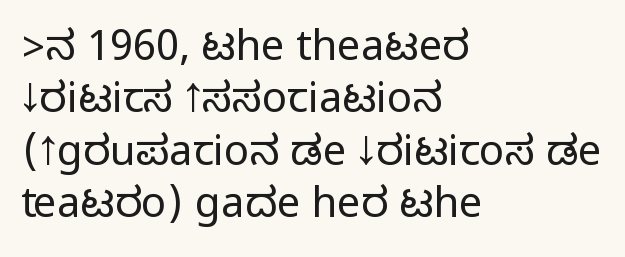
The image shows 42 px condensed sans-serif type, upright; set left-aligned, normal line spacing (1.25x), normal letter spacing, not underlined; medium stroke contrast.
